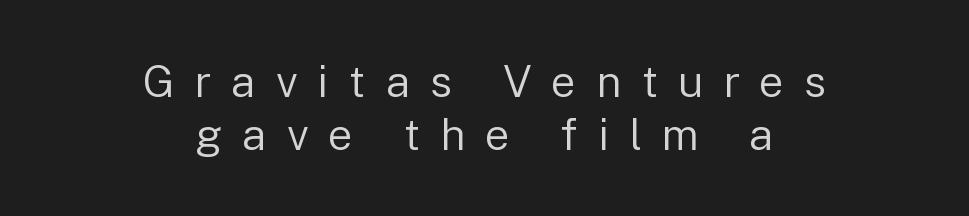
{"serif": "no", "italic": "no", "bold": "no", "weight": "regular", "width": "normal", "stroke_contrast": "low", "x_height": "medium", "monospaced": "no", "underline": "no", "align": "center", "line_spacing_ratio": 1.21, "letter_spacing": "wide", "letter_spacing_em": 0.45, "glyph_px": 44}
